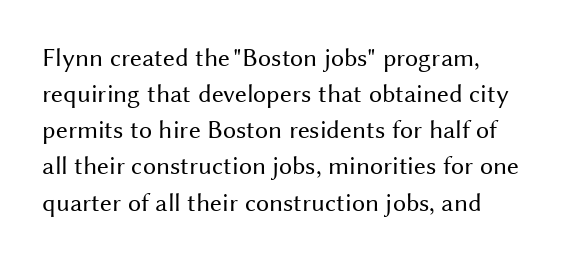
{"italic": "no", "bold": "no", "underline": "no", "line_spacing": "normal", "line_spacing_ratio": 1.39, "letter_spacing": "normal", "letter_spacing_em": 0.0, "glyph_px": 26}
